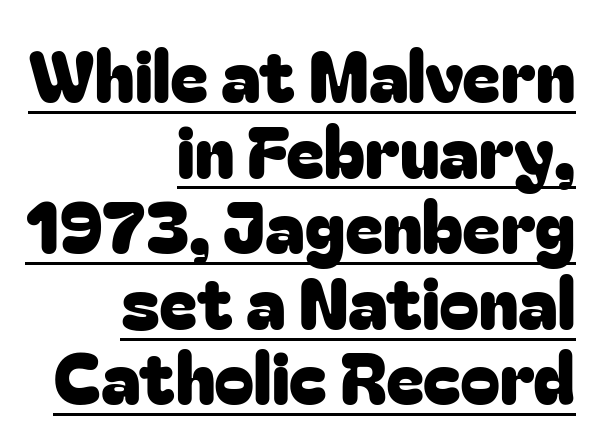
Q: Is the text italic (slanted)? A: No, it is upright.
Q: Is the typeface a serif or a sans-serif typeface? A: Sans-serif.
Q: Is the text underlined? A: Yes.
Q: How is the paragraph aligned? A: Right-aligned.
Q: Is the spacing between letters normal or unusually wide? A: Normal.
Q: Is the spacing between lines tight, normal or loose? A: Tight.
Q: Width (condensed, normal, or wide)? A: Normal.
Q: Stroke contrast? A: Low.
Q: x-height? A: Medium.
Q: Monospaced? A: No.
